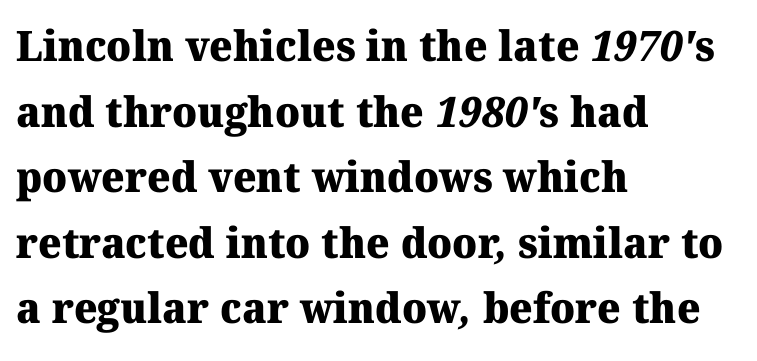
{"serif": "yes", "bold": "yes", "weight": "heavy", "width": "normal", "stroke_contrast": "medium", "x_height": "medium", "monospaced": "no", "underline": "no", "align": "left", "line_spacing": "normal", "line_spacing_ratio": 1.56, "letter_spacing": "normal", "letter_spacing_em": 0.0, "glyph_px": 42}
